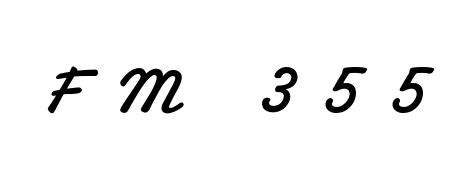
The characters display serif detailing at their extremities. What stands out about the letter spacing? Its width — letters are far apart. You could not count columns in this text — the font is proportionally spaced. The passage shown is not underscored anywhere.
